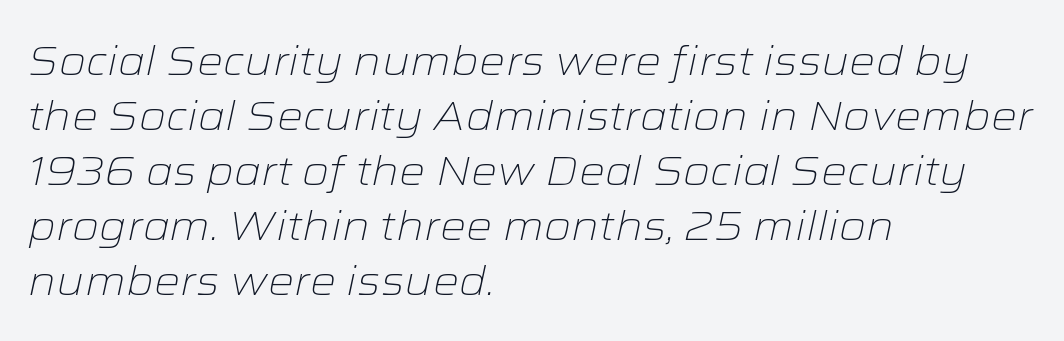
{"italic": "yes", "lean": "right", "slant_degrees": 12, "bold": "no", "weight": "light", "width": "wide", "stroke_contrast": "low", "x_height": "medium", "monospaced": "no", "underline": "no", "align": "left", "line_spacing": "normal", "line_spacing_ratio": 1.34, "letter_spacing": "normal", "letter_spacing_em": 0.0, "glyph_px": 41}
